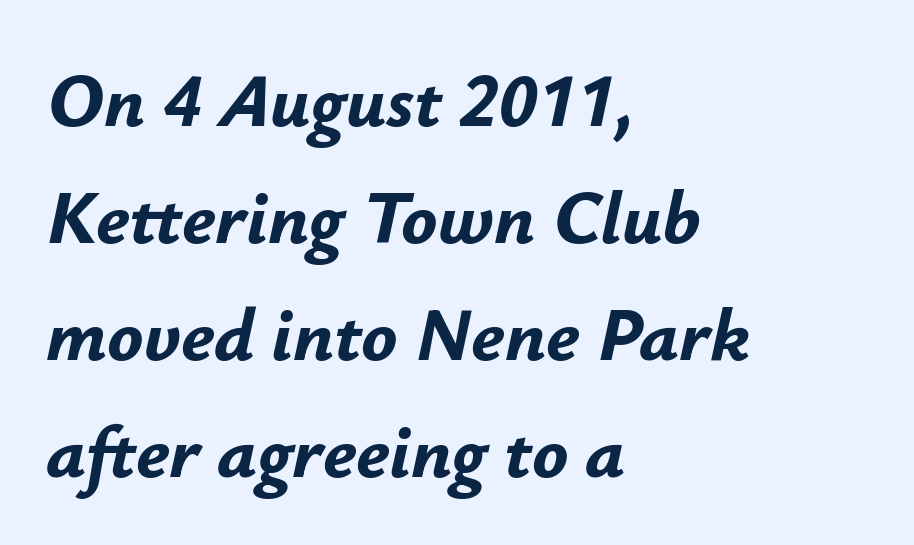
The image shows 75 px bold type, italic (leaning right); set left-aligned, normal line spacing (1.56x), normal letter spacing, not underlined; low stroke contrast and a small x-height.
